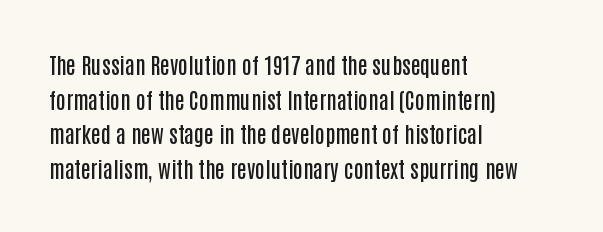
{"italic": "no", "bold": "semi", "underline": "no", "align": "left", "line_spacing": "normal", "line_spacing_ratio": 1.57, "letter_spacing": "normal", "letter_spacing_em": 0.0, "glyph_px": 22}
